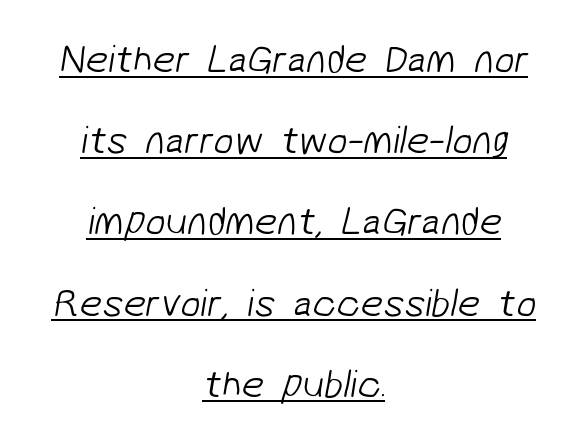
Alignment: centered. The passage shown has conventional tracking throughout. The passage shown is typeset with a sans-serif family. Nothing heavy about these letters — not bold at all. Vertical spacing — loose. This is underlined copy, the kind a proofreader might mark for attention.
